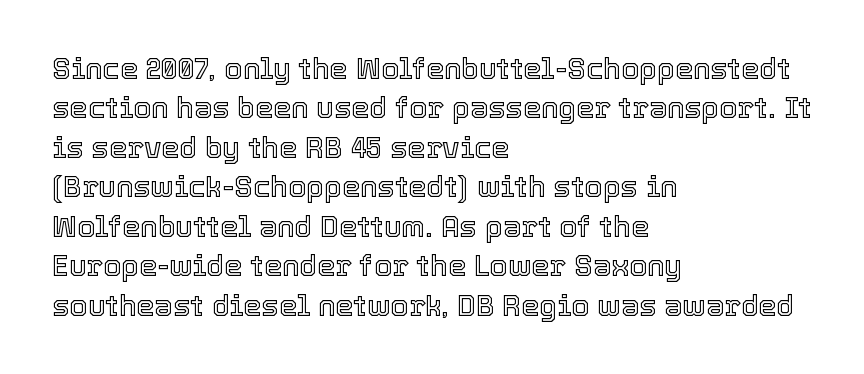
{"italic": "no", "width": "normal", "x_height": "medium", "monospaced": "no", "underline": "no", "align": "left", "line_spacing": "normal", "line_spacing_ratio": 1.36, "letter_spacing": "normal", "letter_spacing_em": 0.0, "glyph_px": 29}
